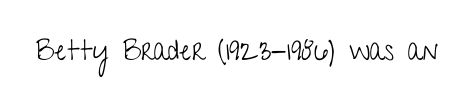
The image shows 28 px light, condensed sans-serif type, upright; set normal letter spacing, not underlined; low stroke contrast and a medium x-height.
